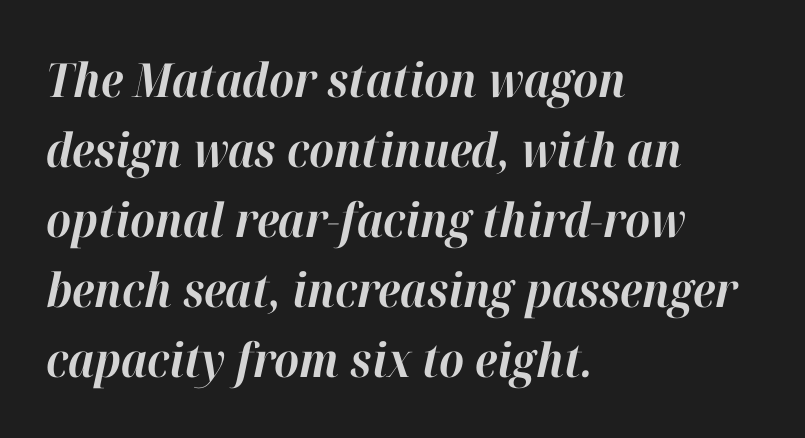
Q: Is the text bold? A: Yes.
Q: Is the text italic (slanted)? A: Yes, it leans right by about 12 degrees.
Q: Is the text underlined? A: No.
Q: How is the paragraph aligned? A: Left-aligned.
Q: Is the spacing between letters normal or unusually wide? A: Normal.
Q: Is the spacing between lines tight, normal or loose? A: Normal.
Q: Width (condensed, normal, or wide)? A: Normal.
Q: Stroke contrast? A: High.
Q: x-height? A: Medium.
Q: Monospaced? A: No.
